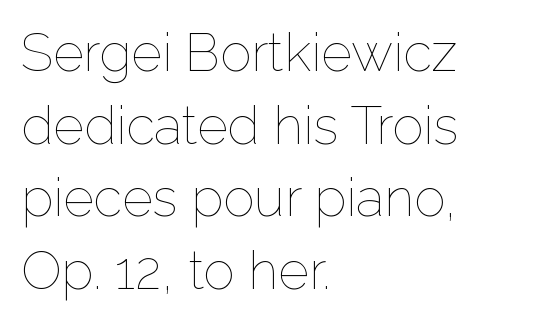
Q: Is the text bold? A: No.
Q: Is the text italic (slanted)? A: No, it is upright.
Q: Is the text underlined? A: No.
Q: How is the paragraph aligned? A: Left-aligned.
Q: Is the spacing between letters normal or unusually wide? A: Normal.
Q: Is the spacing between lines tight, normal or loose? A: Normal.
Q: Width (condensed, normal, or wide)? A: Normal.
Q: Stroke contrast? A: Low.
Q: x-height? A: Medium.
Q: Monospaced? A: No.
